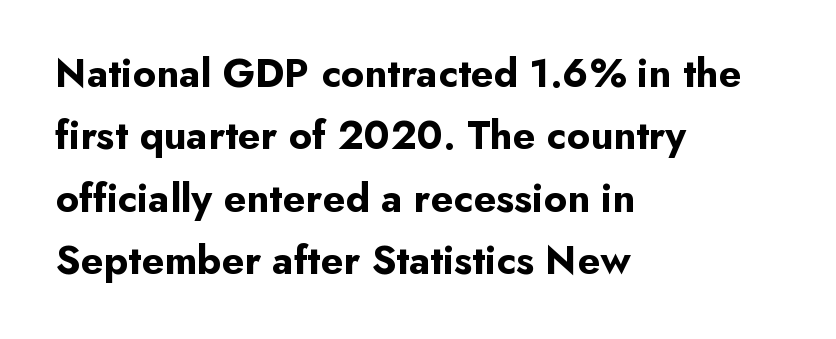
Q: Is the text bold? A: Yes.
Q: Is the text italic (slanted)? A: No, it is upright.
Q: Is the typeface a serif or a sans-serif typeface? A: Sans-serif.
Q: Is the text underlined? A: No.
Q: How is the paragraph aligned? A: Left-aligned.
Q: Is the spacing between letters normal or unusually wide? A: Normal.
Q: Is the spacing between lines tight, normal or loose? A: Normal.
Q: Width (condensed, normal, or wide)? A: Normal.
Q: Stroke contrast? A: Low.
Q: x-height? A: Small.
Q: Monospaced? A: No.
